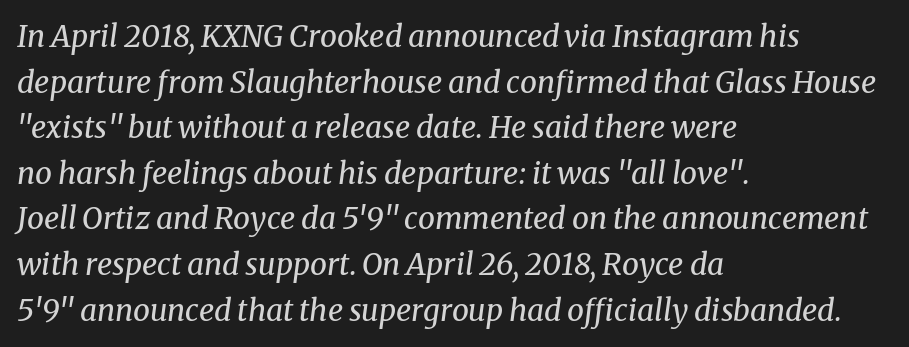
Students, observe: this is what conventionally led text looks like. Nobody drew a line under any word here. Nothing unusual about the tracking: characters are spaced as the font intends. Stems here are at most as thick as an everyday book face.
